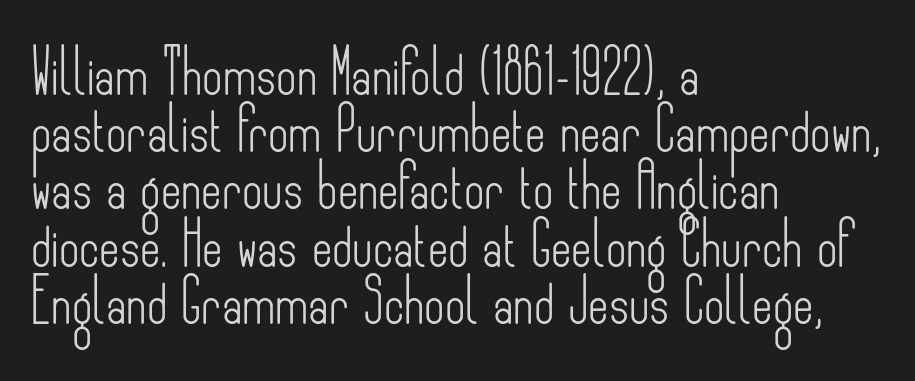
The image shows 44 px light, condensed sans-serif type, upright; set left-aligned, normal line spacing (1.3x), normal letter spacing, not underlined; low stroke contrast and a small x-height.
